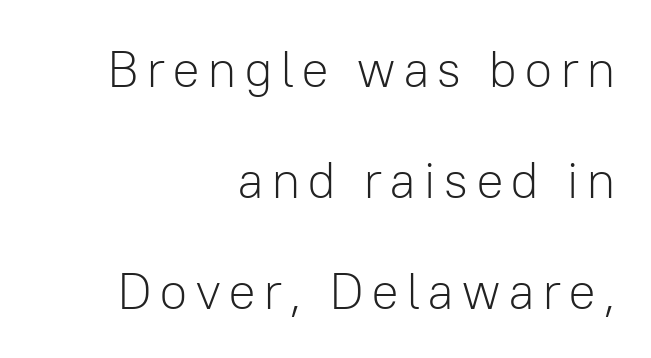
Q: Is the text bold? A: No.
Q: Is the text italic (slanted)? A: No, it is upright.
Q: Is the typeface a serif or a sans-serif typeface? A: Sans-serif.
Q: Is the text underlined? A: No.
Q: How is the paragraph aligned? A: Right-aligned.
Q: Is the spacing between lines tight, normal or loose? A: Loose.
Q: Width (condensed, normal, or wide)? A: Normal.
Q: Stroke contrast? A: Low.
Q: x-height? A: Medium.
Q: Monospaced? A: No.
